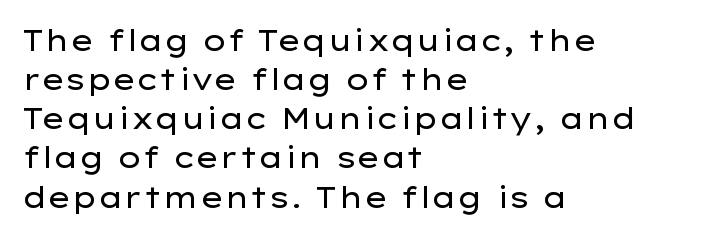
{"serif": "no", "italic": "no", "bold": "no", "weight": "regular", "width": "wide", "stroke_contrast": "low", "x_height": "medium", "monospaced": "no", "underline": "no", "align": "left", "line_spacing": "normal", "line_spacing_ratio": 1.35, "letter_spacing": "normal", "letter_spacing_em": 0.0, "glyph_px": 29}
